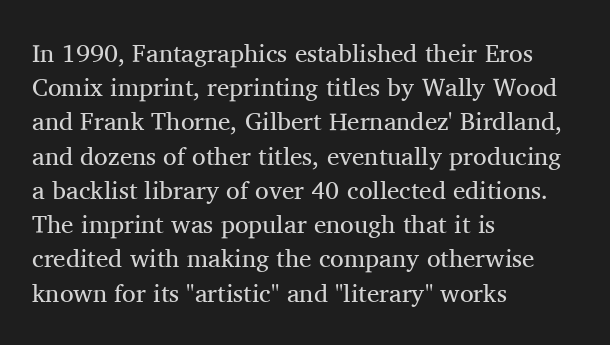
{"italic": "no", "bold": "no", "underline": "no", "align": "left", "line_spacing": "normal", "line_spacing_ratio": 1.37, "letter_spacing": "normal", "letter_spacing_em": 0.0, "glyph_px": 25}
